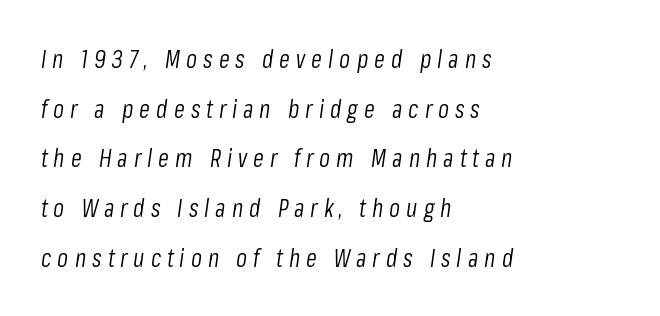
Q: Is the text bold? A: No.
Q: Is the text italic (slanted)? A: Yes, it leans right by about 8 degrees.
Q: Is the text underlined? A: No.
Q: How is the paragraph aligned? A: Left-aligned.
Q: Is the spacing between letters normal or unusually wide? A: Unusually wide.
Q: Is the spacing between lines tight, normal or loose? A: Loose.
